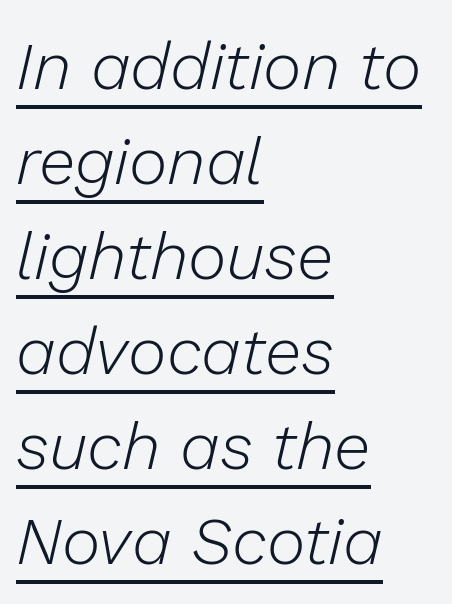
{"italic": "yes", "lean": "right", "slant_degrees": 13, "bold": "no", "weight": "light", "width": "normal", "stroke_contrast": "low", "x_height": "medium", "monospaced": "no", "underline": "yes", "align": "left", "line_spacing": "normal", "line_spacing_ratio": 1.44, "letter_spacing": "normal", "letter_spacing_em": 0.0, "glyph_px": 66}
